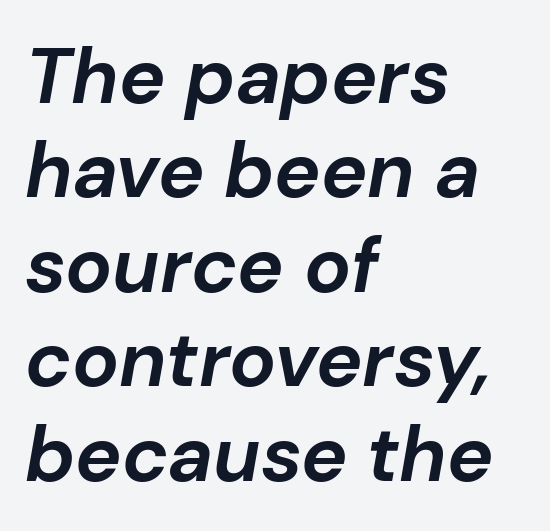
Spacing between characters is what you'd get straight out of the box. A dark, heavy texture on the line: the type is bold. Underlining? Definitely not there. These lines were composed using italics. The passage is arranged the way most books set body copy — flush left. Character widths vary here, with narrow letters taking less room than wide ones.
